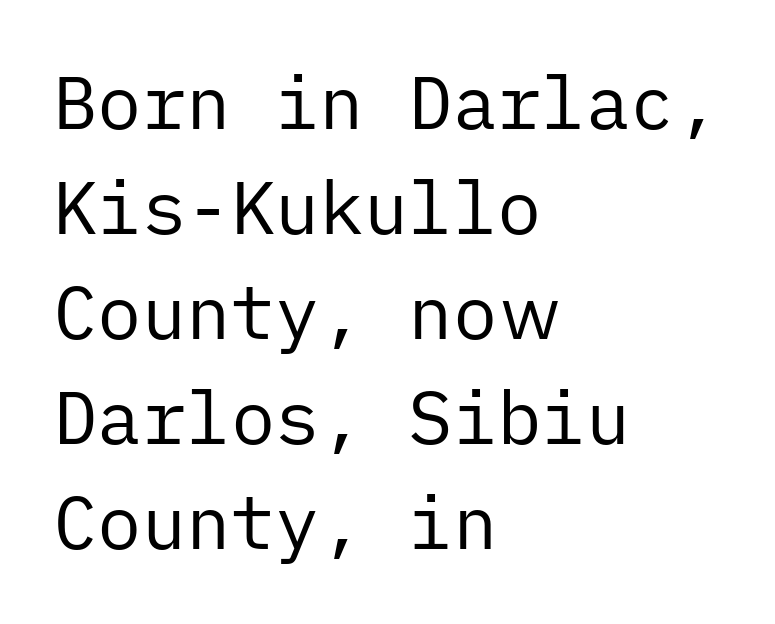
The image shows 74 px regular-weight sans-serif type, upright; set left-aligned, normal line spacing (1.42x), normal letter spacing, not underlined; low stroke contrast and a medium x-height.
